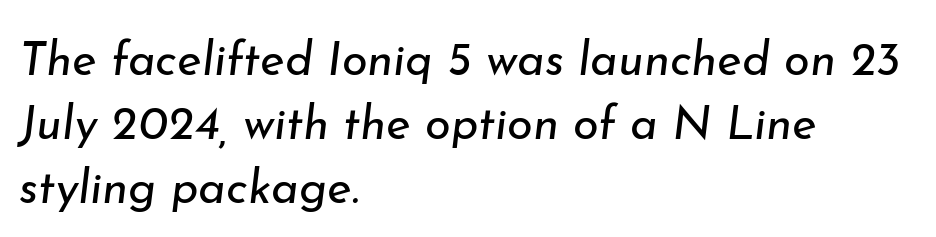
The line texture is even and compact thanks to regular tracking. A typesetter would call this proportional, since set widths differ per character. Is the type heavy? It reads as light-to-regular instead. The lines sit at an ordinary, default distance from one another.
